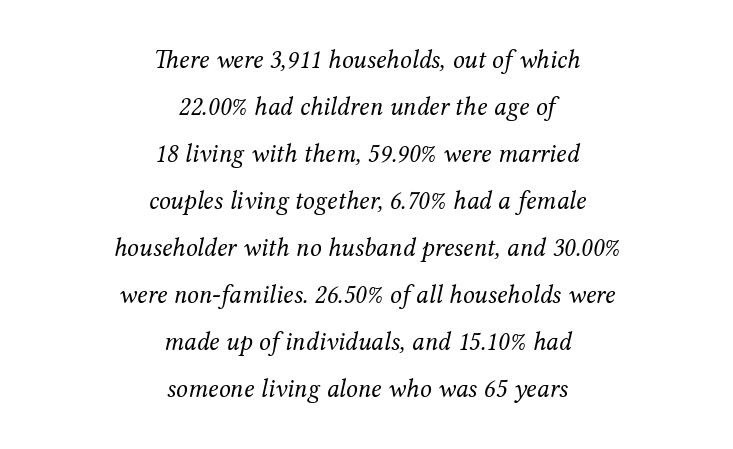
{"italic": "yes", "lean": "right", "slant_degrees": 12, "bold": "no", "underline": "no", "align": "center", "line_spacing_ratio": 1.81, "letter_spacing": "normal", "letter_spacing_em": 0.0, "glyph_px": 26}
